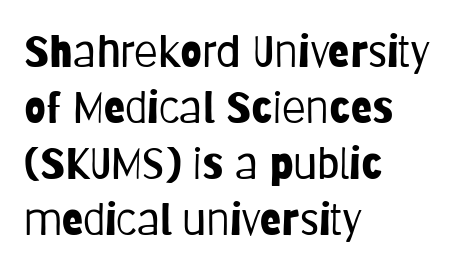
Do the letters lean? They stand straight. The letters advance in unequal steps, a hallmark of proportional type. This sample keeps an unexceptional amount of space between lines. The paragraph has a hard left edge and a soft right edge. The rendering shows plain stroke endings on the letterforms — a sans-serif design. The face used here is rendered with its standard letterfit.
